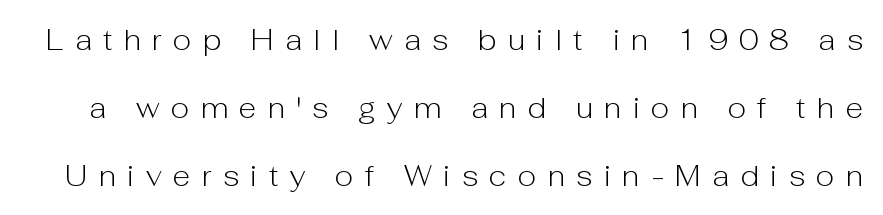
Descender tails drop into unmarked territory. Examine the stroke ends and you'll find no serifs. Heaviness? Minimal to ordinary, like unemphasized prose. If you drew a line through each stem, it would be perfectly vertical.
